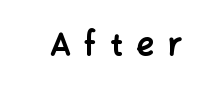
Q: Is the text bold? A: Yes.
Q: Is the text italic (slanted)? A: No, it is upright.
Q: Is the typeface a serif or a sans-serif typeface? A: Sans-serif.
Q: Is the text underlined? A: No.
Q: Is the spacing between letters normal or unusually wide? A: Unusually wide.
Q: Width (condensed, normal, or wide)? A: Normal.
Q: Stroke contrast? A: Low.
Q: x-height? A: Medium.
Q: Monospaced? A: No.
